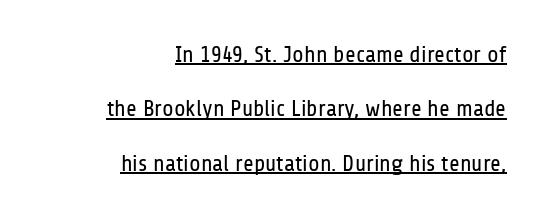
The image shows 23 px text type, upright; set right-aligned, loose line spacing (2.36x), normal letter spacing, underlined.
